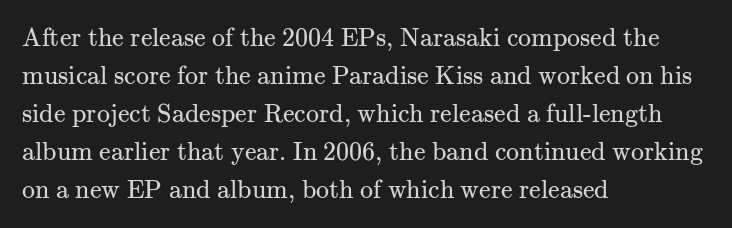
The image shows 26 px text type, upright; set left-aligned, normal line spacing (1.46x), normal letter spacing, not underlined.
